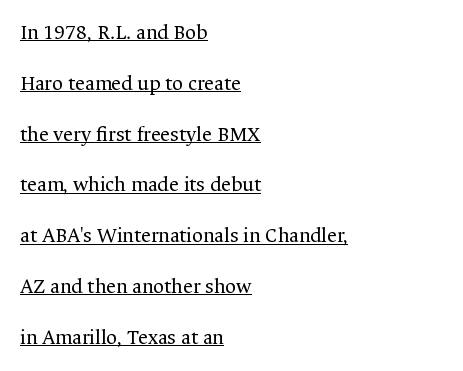
Q: Is the text bold? A: No.
Q: Is the text italic (slanted)? A: No, it is upright.
Q: Is the text underlined? A: Yes.
Q: How is the paragraph aligned? A: Left-aligned.
Q: Is the spacing between letters normal or unusually wide? A: Normal.
Q: Is the spacing between lines tight, normal or loose? A: Loose.
